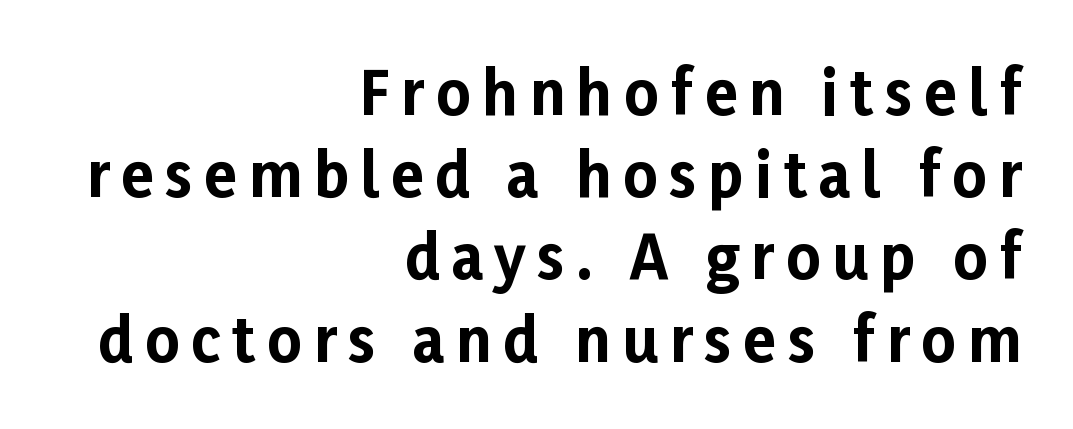
{"serif": "no", "italic": "no", "bold": "yes", "weight": "bold", "width": "normal", "stroke_contrast": "low", "x_height": "medium", "monospaced": "no", "underline": "no", "align": "right", "line_spacing": "normal", "line_spacing_ratio": 1.37, "glyph_px": 60}
